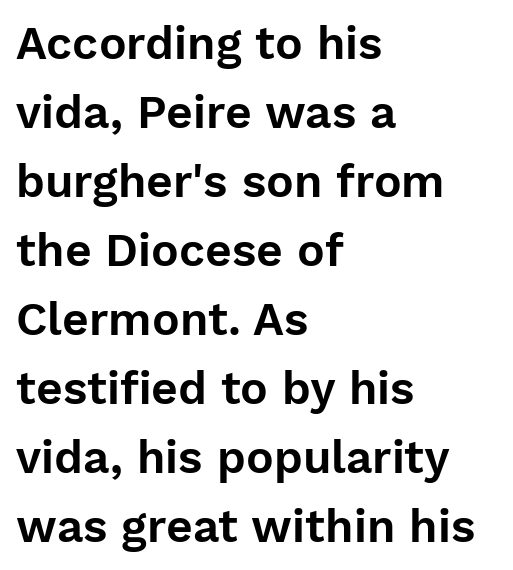
The image shows 46 px sans-serif type, upright; set left-aligned, normal line spacing (1.5x), normal letter spacing, not underlined; low stroke contrast and a medium x-height.
